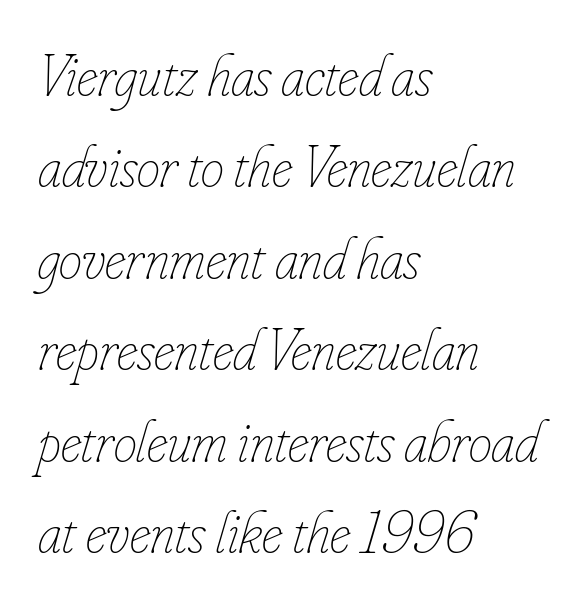
Q: Is the text bold? A: No.
Q: Is the text italic (slanted)? A: Yes, it leans right by about 16 degrees.
Q: Is the text underlined? A: No.
Q: How is the paragraph aligned? A: Left-aligned.
Q: Is the spacing between letters normal or unusually wide? A: Normal.
Q: Is the spacing between lines tight, normal or loose? A: Normal.
Q: Width (condensed, normal, or wide)? A: Condensed.
Q: Stroke contrast? A: Low.
Q: x-height? A: Small.
Q: Monospaced? A: No.
